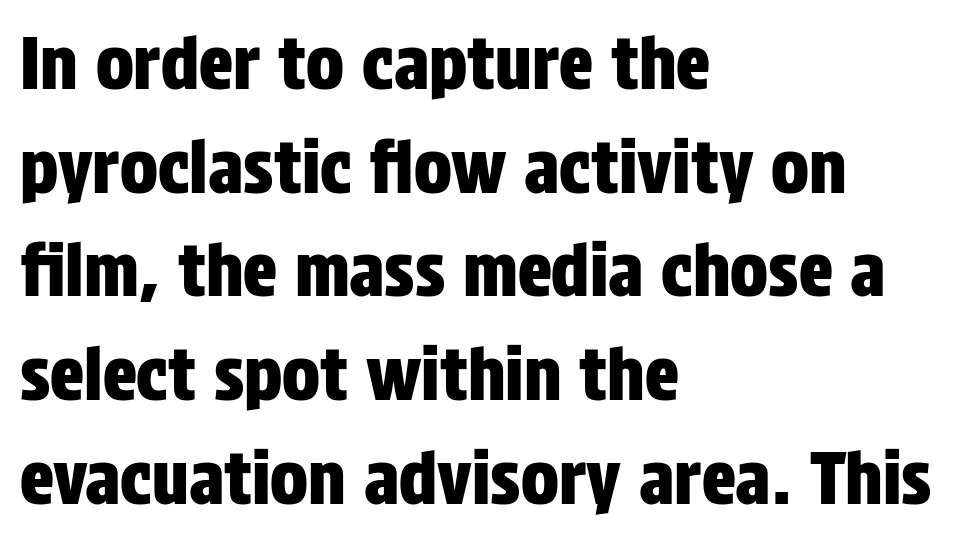
The image shows 71 px condensed sans-serif type, upright; set left-aligned, normal line spacing (1.46x), normal letter spacing, not underlined; low stroke contrast and a large x-height.
